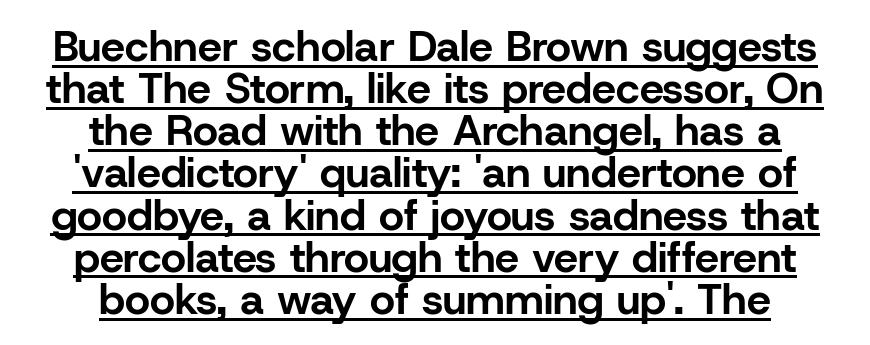
{"serif": "no", "italic": "no", "bold": "yes", "weight": "bold", "width": "normal", "stroke_contrast": "low", "x_height": "medium", "monospaced": "no", "underline": "yes", "align": "center", "line_spacing": "tight", "line_spacing_ratio": 0.98, "letter_spacing": "normal", "letter_spacing_em": 0.0, "glyph_px": 43}
